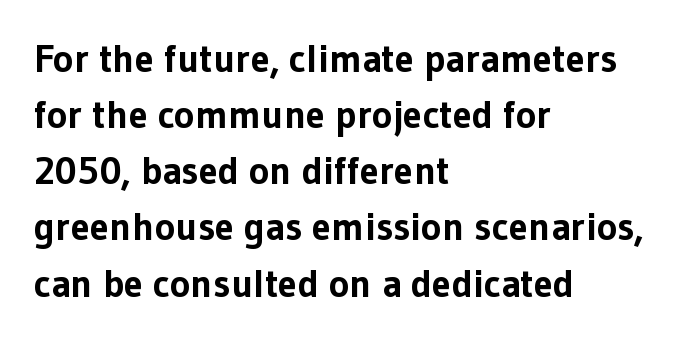
In terms of posture, this sample is upright. Interline gaps are of average width in this sample. This sample is left-justified, so line endings fall wherever the words run out. The passage shown has conventional tracking throughout.
